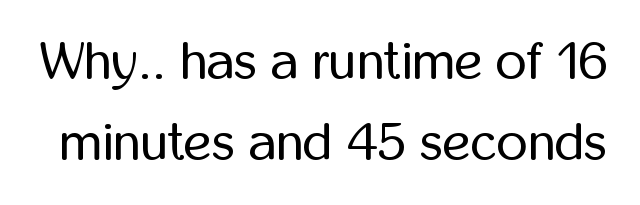
Q: Is the text bold? A: No.
Q: Is the text italic (slanted)? A: No, it is upright.
Q: Is the typeface a serif or a sans-serif typeface? A: Sans-serif.
Q: Is the text underlined? A: No.
Q: Is the spacing between letters normal or unusually wide? A: Normal.
Q: Is the spacing between lines tight, normal or loose? A: Normal.
Q: Width (condensed, normal, or wide)? A: Condensed.
Q: Stroke contrast? A: Low.
Q: x-height? A: Medium.
Q: Monospaced? A: No.
